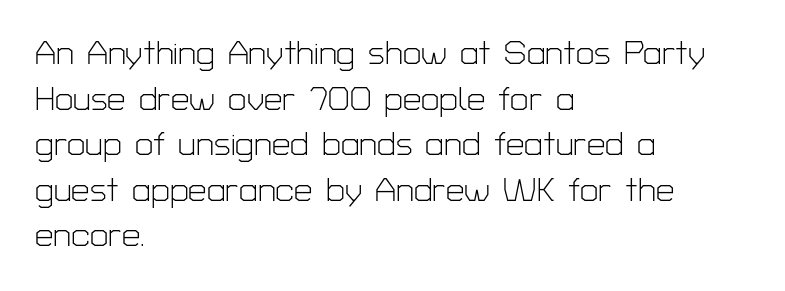
The image shows 33 px light sans-serif type, upright; set left-aligned, normal line spacing (1.38x), normal letter spacing, not underlined; low stroke contrast and a medium x-height.
